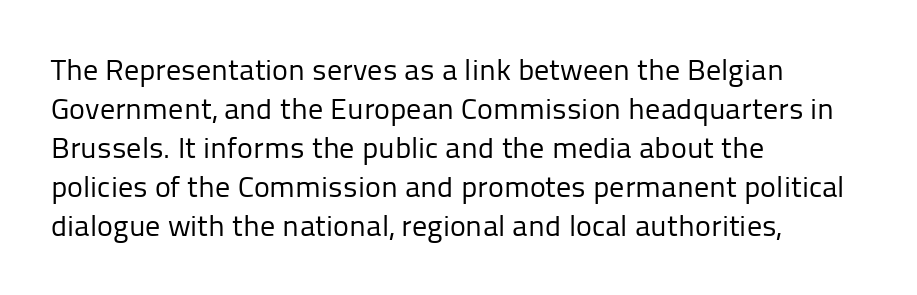
{"serif": "no", "italic": "no", "bold": "no", "weight": "regular", "width": "normal", "stroke_contrast": "low", "x_height": "medium", "monospaced": "no", "underline": "no", "align": "left", "line_spacing": "normal", "line_spacing_ratio": 1.3, "letter_spacing": "normal", "letter_spacing_em": 0.0, "glyph_px": 30}
